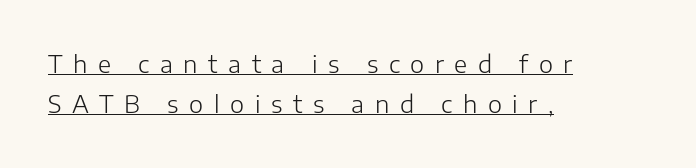
Q: Is the text bold? A: No.
Q: Is the text italic (slanted)? A: No, it is upright.
Q: Is the text underlined? A: Yes.
Q: How is the paragraph aligned? A: Left-aligned.
Q: Is the spacing between letters normal or unusually wide? A: Unusually wide.
Q: Is the spacing between lines tight, normal or loose? A: Normal.
